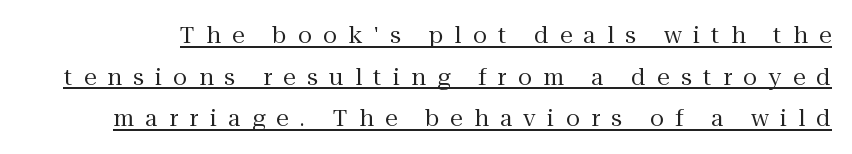
{"italic": "no", "bold": "no", "underline": "yes", "line_spacing_ratio": 1.81, "letter_spacing": "wide", "letter_spacing_em": 0.49, "glyph_px": 23}
